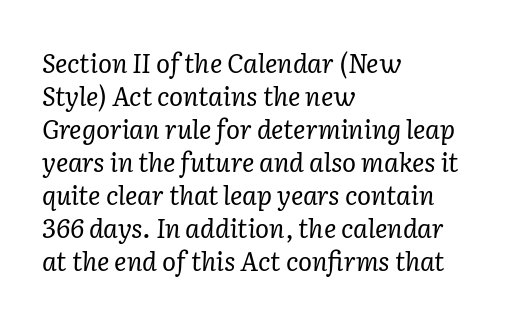
If you drew a ruler down the left edge, every line would touch it. Notice how the stems are inclined rather than vertical — that's the hallmark of italics. Summary of weight: not heavy and not bold. Look at the tracking — it's just the regular setting, nothing added. Reading down the column, the eye jumps a familiar distance to each next line.
